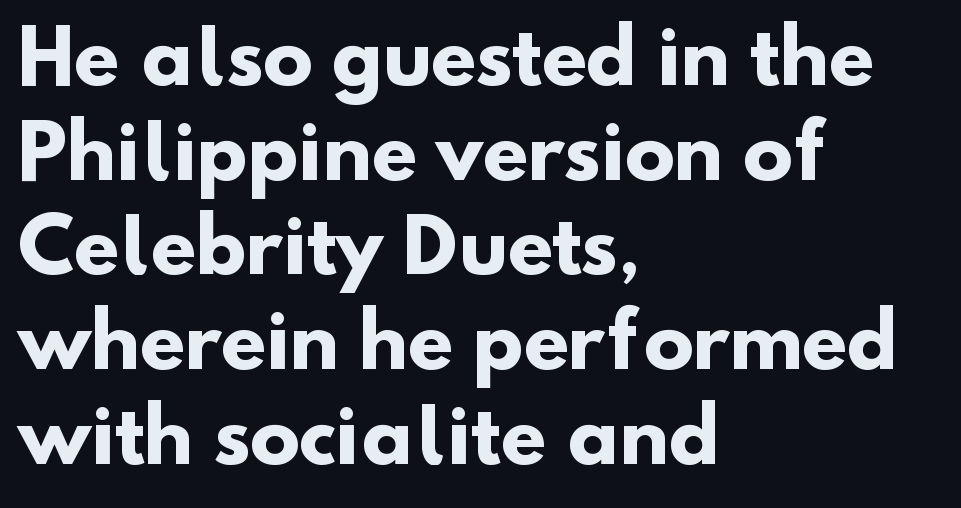
The image shows 74 px heavy sans-serif type; set left-aligned, normal line spacing (1.28x), normal letter spacing, not underlined; low stroke contrast and a small x-height.
